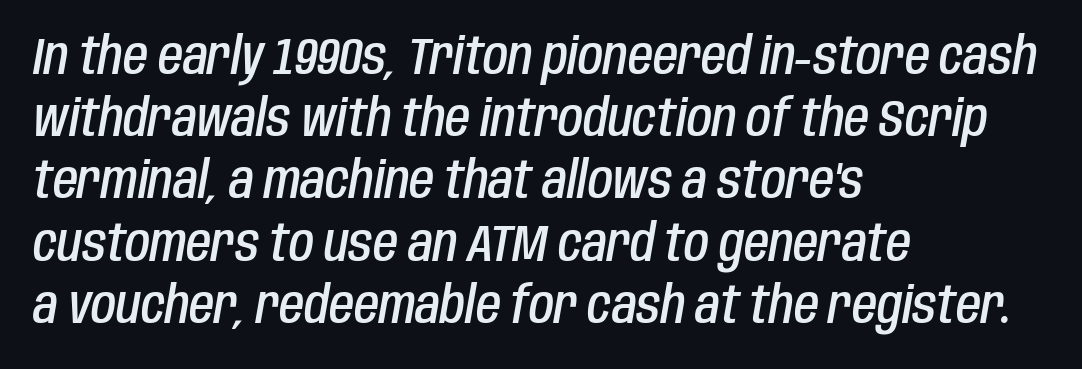
{"italic": "yes", "lean": "right", "slant_degrees": 10, "bold": "semi", "weight": "semibold", "width": "condensed", "stroke_contrast": "low", "x_height": "large", "monospaced": "no", "underline": "no", "align": "left", "line_spacing_ratio": 1.22, "letter_spacing": "normal", "letter_spacing_em": 0.0, "glyph_px": 51}
